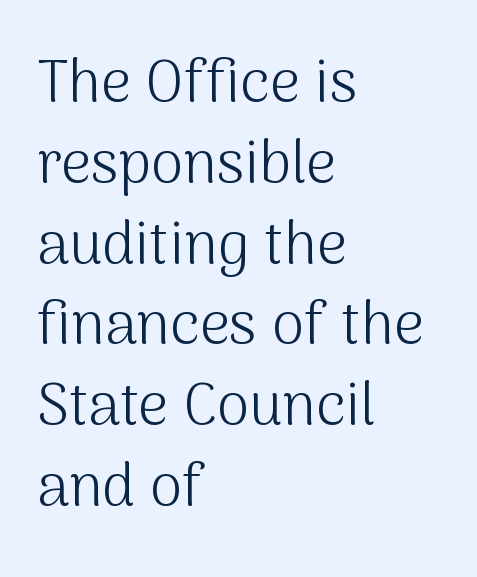
{"serif": "no", "italic": "no", "bold": "no", "weight": "light", "width": "normal", "stroke_contrast": "medium", "x_height": "medium", "monospaced": "no", "underline": "no", "align": "left", "line_spacing": "normal", "line_spacing_ratio": 1.37, "letter_spacing": "normal", "letter_spacing_em": 0.0, "glyph_px": 59}
